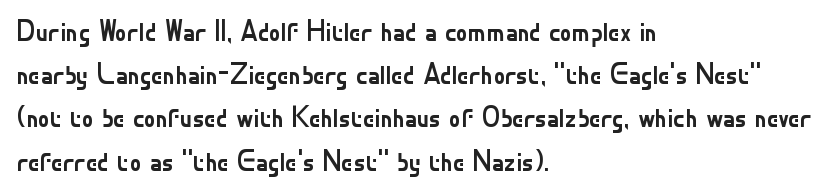
{"serif": "no", "italic": "no", "bold": "no", "weight": "regular", "width": "normal", "stroke_contrast": "low", "x_height": "small", "monospaced": "no", "underline": "no", "align": "left", "line_spacing": "normal", "line_spacing_ratio": 1.49, "letter_spacing": "normal", "letter_spacing_em": 0.0, "glyph_px": 29}
